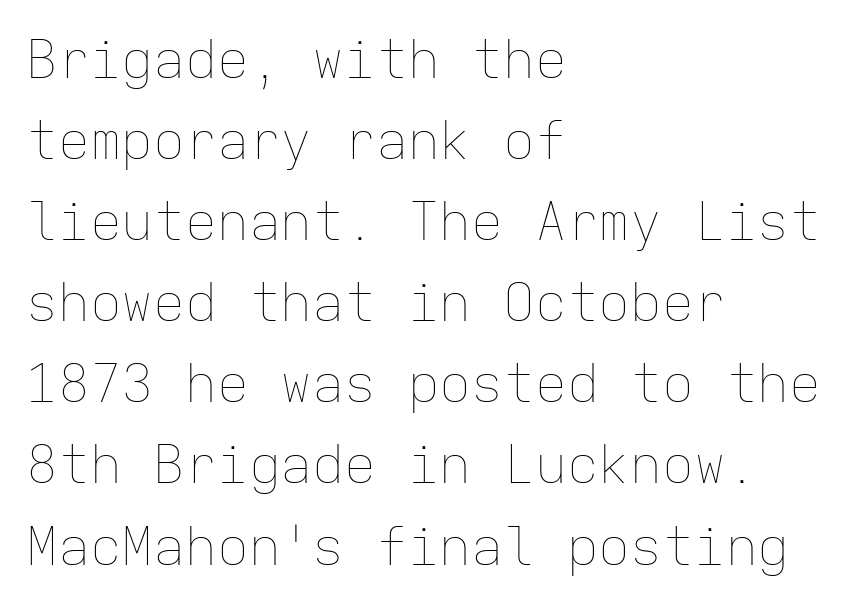
The image shows 53 px thin type, upright, monospaced; set left-aligned, normal line spacing (1.53x), normal letter spacing, not underlined; low stroke contrast and a medium x-height.
